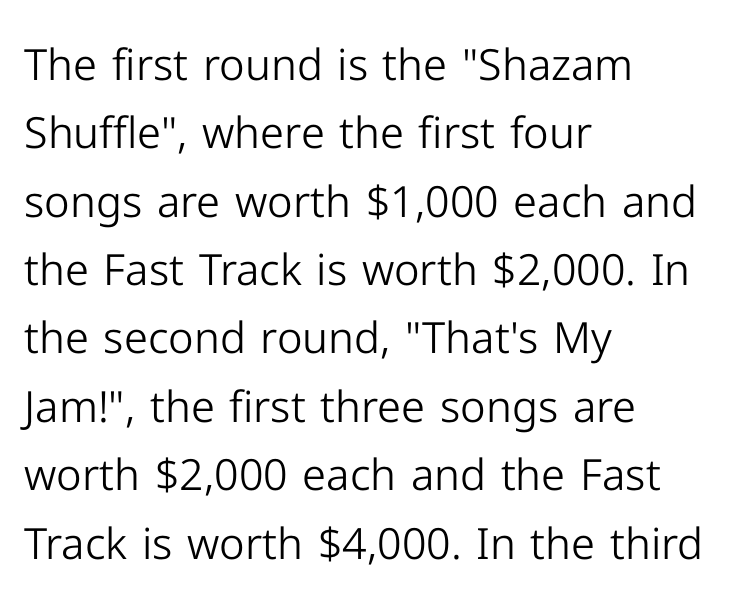
The image shows 43 px light sans-serif type, upright; set left-aligned, normal line spacing (1.59x), normal letter spacing, not underlined; low stroke contrast and a medium x-height.
